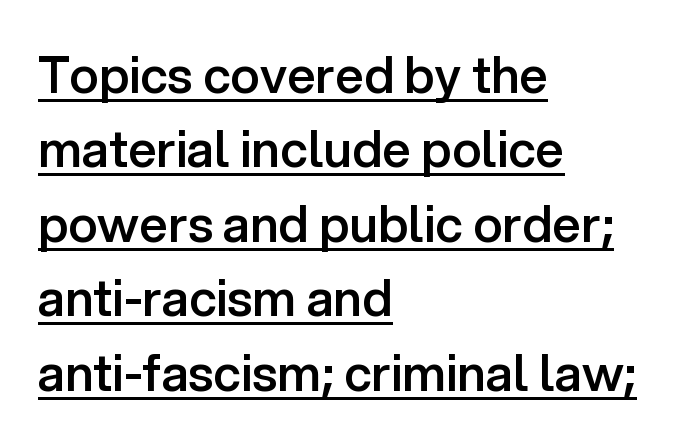
{"serif": "no", "italic": "no", "bold": "semi", "weight": "semibold", "width": "normal", "stroke_contrast": "low", "x_height": "medium", "monospaced": "no", "underline": "yes", "align": "left", "line_spacing": "normal", "line_spacing_ratio": 1.49, "letter_spacing": "normal", "letter_spacing_em": 0.0, "glyph_px": 50}
